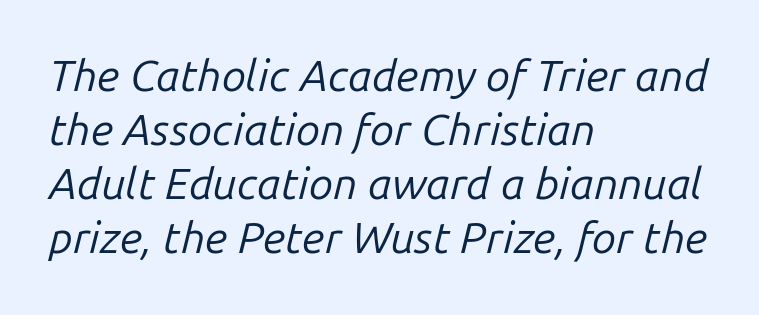
The image shows 44 px regular-weight type, italic (leaning right); set left-aligned, line spacing 1.23x, normal letter spacing, not underlined; low stroke contrast and a medium x-height.
